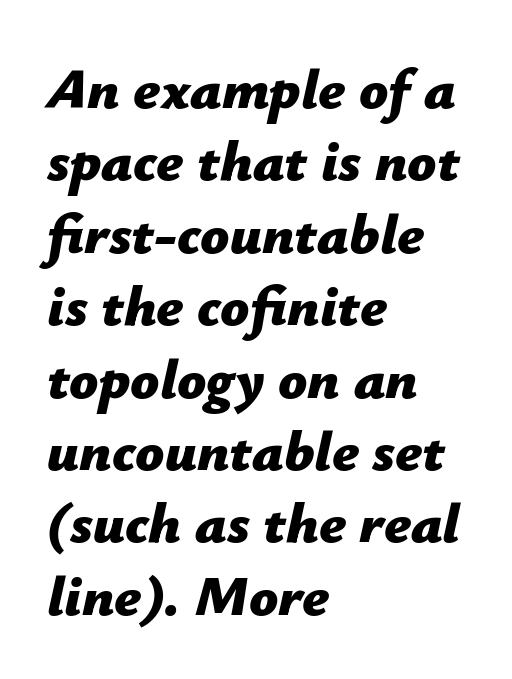
{"italic": "yes", "lean": "right", "slant_degrees": 12, "bold": "yes", "weight": "bold", "width": "normal", "stroke_contrast": "low", "x_height": "medium", "monospaced": "no", "underline": "no", "align": "left", "line_spacing": "normal", "line_spacing_ratio": 1.27, "letter_spacing": "normal", "letter_spacing_em": 0.0, "glyph_px": 57}
